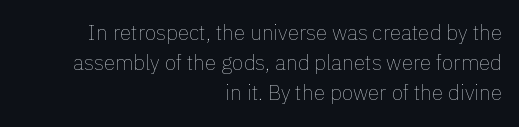
{"italic": "no", "bold": "no", "underline": "no", "align": "right", "line_spacing": "normal", "line_spacing_ratio": 1.43, "letter_spacing": "normal", "letter_spacing_em": 0.0, "glyph_px": 21}
